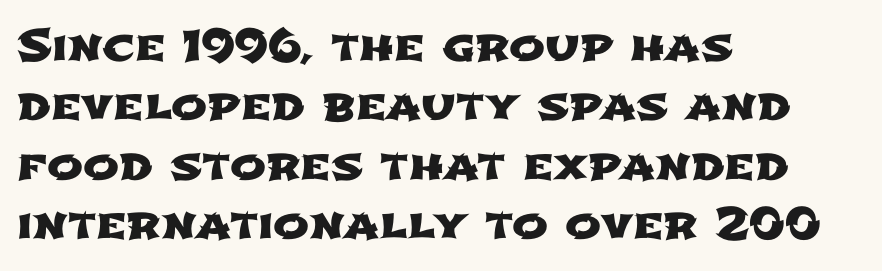
The image shows 43 px wide sans-serif type; set left-aligned, normal line spacing (1.38x), normal letter spacing, not underlined; low stroke contrast and a medium x-height.
